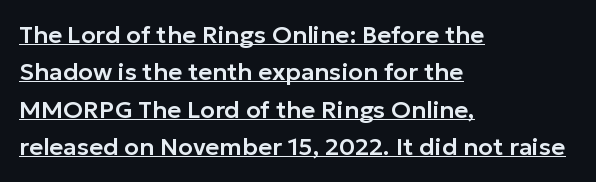
Q: Is the text italic (slanted)? A: No, it is upright.
Q: Is the text underlined? A: Yes.
Q: How is the paragraph aligned? A: Left-aligned.
Q: Is the spacing between letters normal or unusually wide? A: Normal.
Q: Is the spacing between lines tight, normal or loose? A: Normal.
